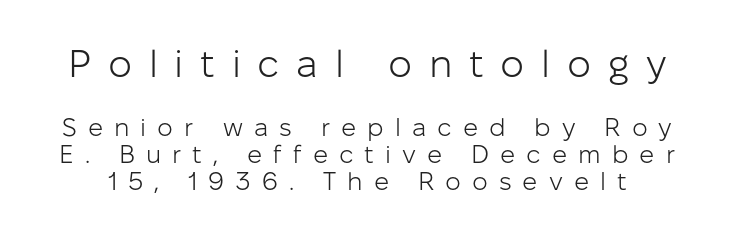
{"serif": "no", "italic": "no", "bold": "no", "weight": "light", "width": "normal", "stroke_contrast": "low", "x_height": "medium", "monospaced": "no", "underline": "no", "line_spacing": "tight", "line_spacing_ratio": 1.07, "letter_spacing": "wide", "letter_spacing_em": 0.44, "larger_block": "first", "size_ratio": 1.52, "glyph_px": 38}
